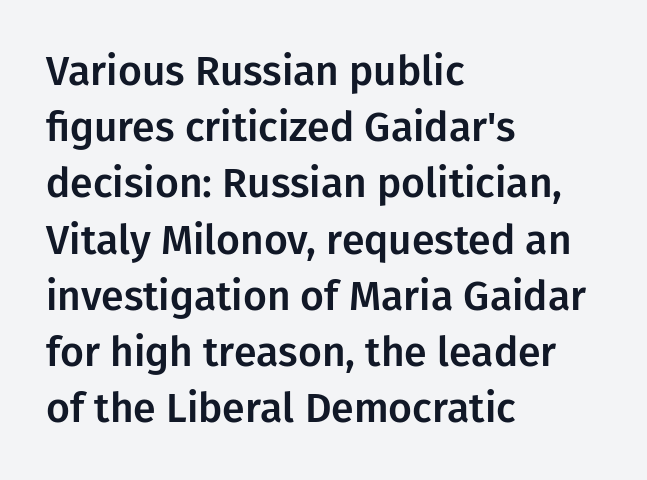
{"serif": "no", "italic": "no", "width": "normal", "stroke_contrast": "low", "x_height": "medium", "monospaced": "no", "underline": "no", "align": "left", "line_spacing": "normal", "line_spacing_ratio": 1.37, "letter_spacing": "normal", "letter_spacing_em": 0.0, "glyph_px": 41}
